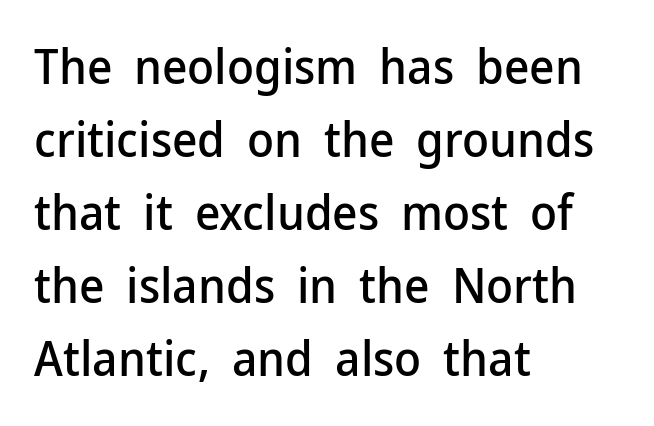
{"serif": "no", "italic": "no", "width": "normal", "stroke_contrast": "low", "x_height": "medium", "monospaced": "no", "underline": "no", "align": "left", "line_spacing": "normal", "line_spacing_ratio": 1.49, "letter_spacing": "normal", "letter_spacing_em": 0.0, "glyph_px": 49}
